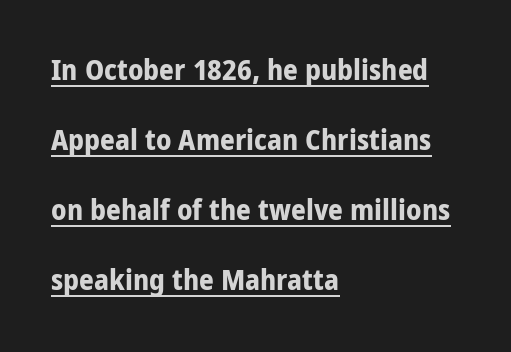
Typesetter's note: full bold, strokes at maximum text heaviness. Spacing between characters is what you'd get straight out of the box. The passage shown is typed in a proportional face where columns would drift. Compared with undecorated copy, this sample adds a rule below the words. The designer dialed line spacing up above the default.
